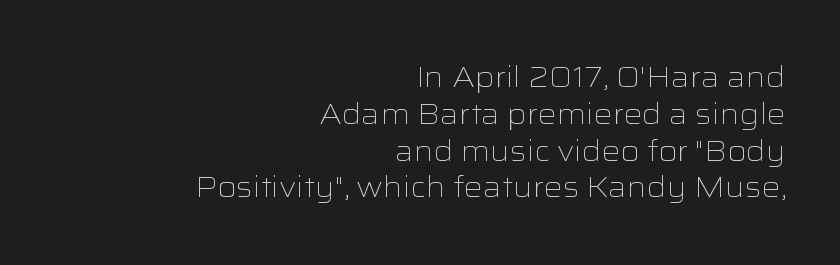
The image shows 29 px light, wide sans-serif type, upright; set right-aligned, normal line spacing (1.27x), normal letter spacing, not underlined; low stroke contrast and a medium x-height.
